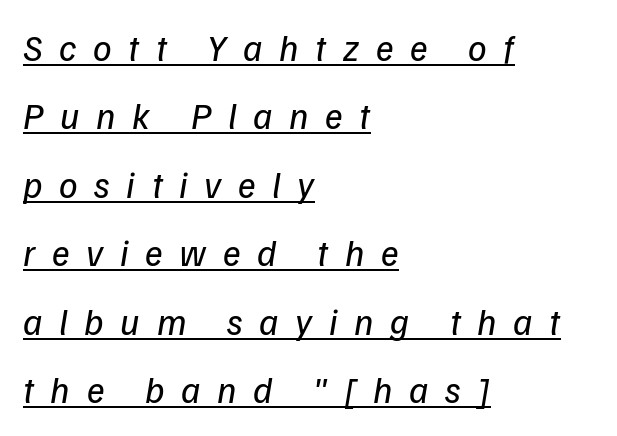
{"serif": "no", "bold": "no", "weight": "regular", "width": "normal", "stroke_contrast": "low", "x_height": "medium", "monospaced": "no", "underline": "yes", "align": "left", "line_spacing_ratio": 1.85, "letter_spacing": "wide", "letter_spacing_em": 0.45, "glyph_px": 37}
